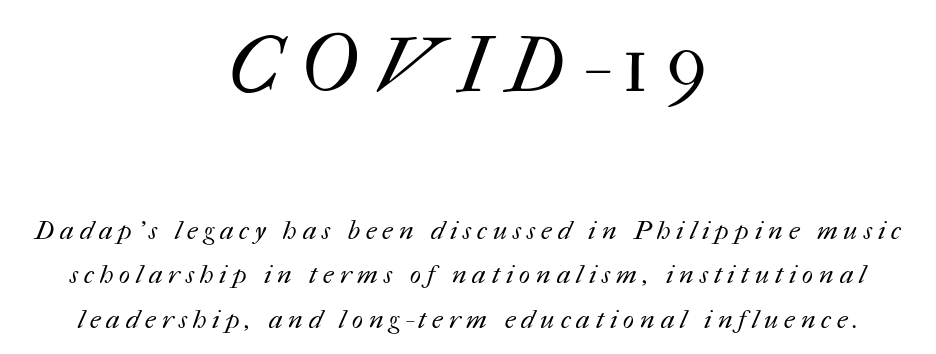
Summary of weight: not heavy and not bold. Caption: expanded tracking, letters set apart. The zone under the glyphs is completely vacant. Does the bottom block carry the larger type? No, the top block does.
